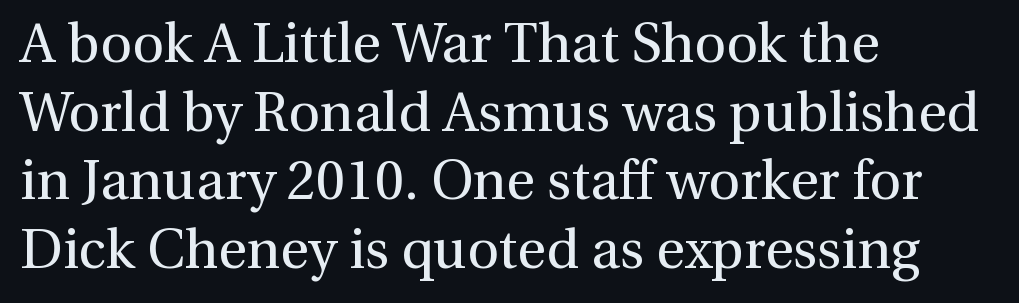
Observe the serifs anchoring each vertical stroke in this sample. Proportional: the letters do not fall into vertical columns. The text block is weighted toward the left margin, trailing off unevenly rightward. Is the type heavy? It reads as light-to-regular instead. Vertical strokes here are truly vertical. What stands out about the letter spacing? Nothing — it is the standard amount.
